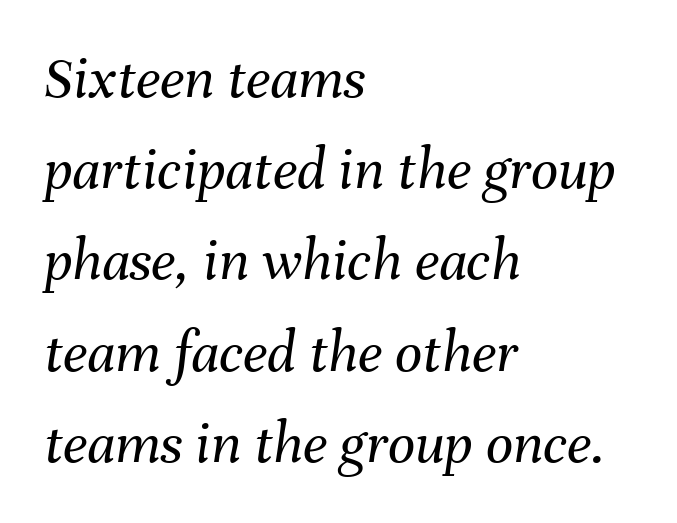
Q: Is the text bold? A: No.
Q: Is the text italic (slanted)? A: Yes, it leans right by about 8 degrees.
Q: Is the text underlined? A: No.
Q: How is the paragraph aligned? A: Left-aligned.
Q: Is the spacing between letters normal or unusually wide? A: Normal.
Q: Is the spacing between lines tight, normal or loose? A: Normal.
Q: Width (condensed, normal, or wide)? A: Normal.
Q: Stroke contrast? A: Medium.
Q: x-height? A: Medium.
Q: Monospaced? A: No.
